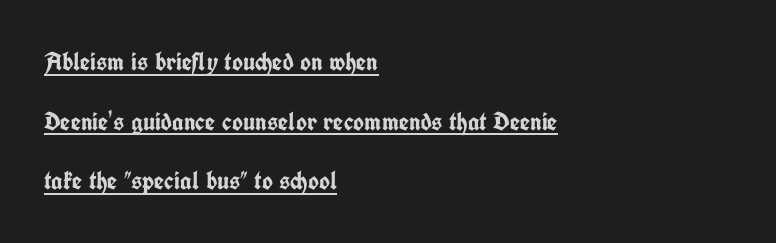
The image shows 26 px bold type, upright; set left-aligned, loose line spacing (2.29x), normal letter spacing, underlined.
